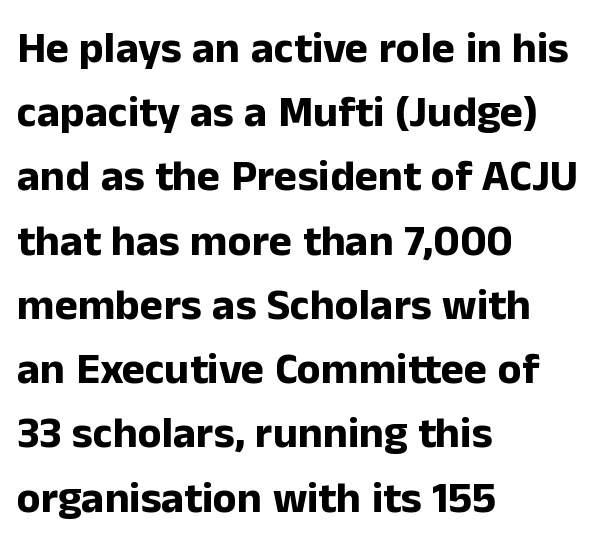
{"serif": "no", "italic": "no", "bold": "yes", "weight": "bold", "width": "normal", "stroke_contrast": "low", "x_height": "medium", "monospaced": "no", "underline": "no", "align": "left", "line_spacing": "normal", "line_spacing_ratio": 1.46, "letter_spacing": "normal", "letter_spacing_em": 0.0, "glyph_px": 44}
